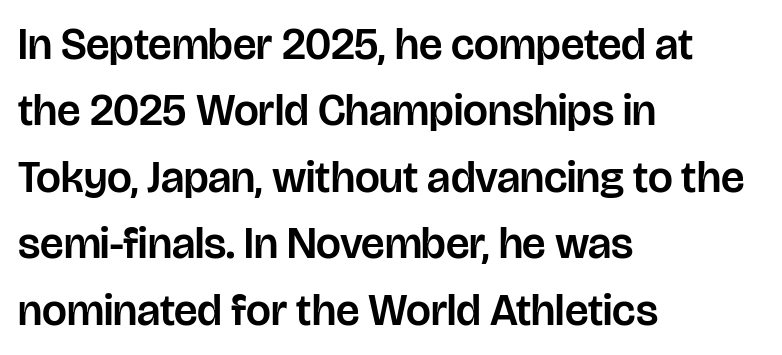
Q: Is the text italic (slanted)? A: No, it is upright.
Q: Is the typeface a serif or a sans-serif typeface? A: Sans-serif.
Q: Is the text underlined? A: No.
Q: How is the paragraph aligned? A: Left-aligned.
Q: Is the spacing between letters normal or unusually wide? A: Normal.
Q: Is the spacing between lines tight, normal or loose? A: Normal.
Q: Width (condensed, normal, or wide)? A: Normal.
Q: Stroke contrast? A: Low.
Q: x-height? A: Large.
Q: Monospaced? A: No.
